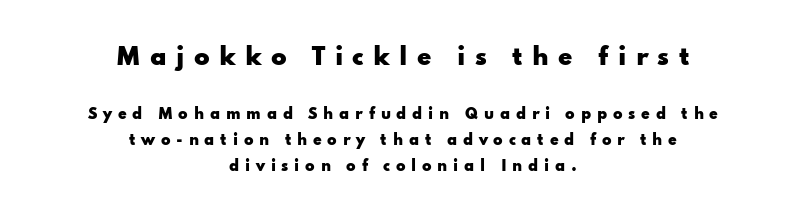
Q: Is the text bold? A: Yes.
Q: Is the text italic (slanted)? A: No, it is upright.
Q: Is the text underlined? A: No.
Q: How is the paragraph aligned? A: Centered.
Q: Is the spacing between letters normal or unusually wide? A: Unusually wide.
Q: Which block of text is set in a larger size, the first (top) or the second (bottom)? A: The first (top) one.
